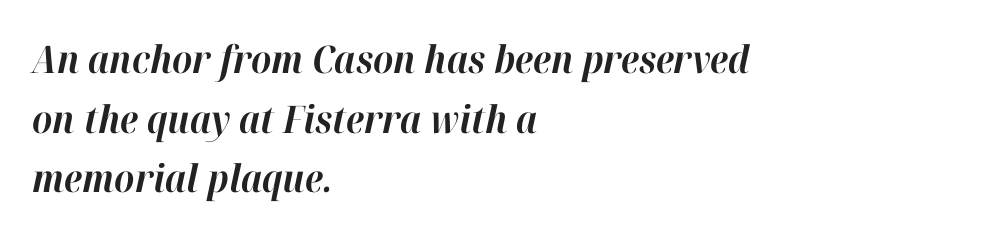
Would a proofreader flag this as italicized? Yes. Regular leading. The rendering uses natural spacing where letterforms have individual widths. The foot of each line stays bare and open. This sample is left-justified, so line endings fall wherever the words run out. The typesetting leans heavy: a genuine bold.
